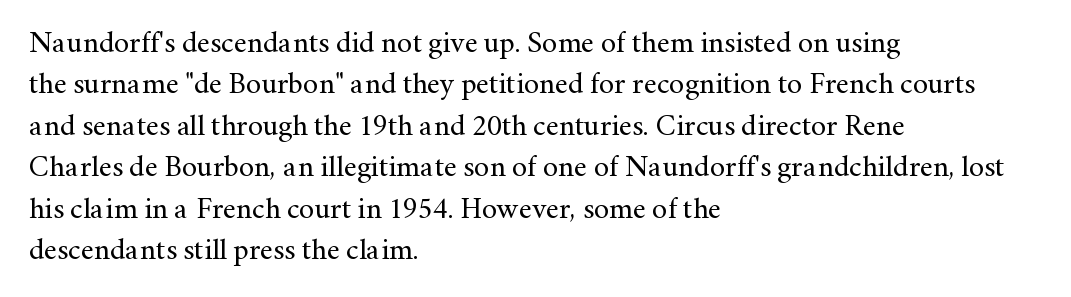
Q: Is the text bold? A: No.
Q: Is the text italic (slanted)? A: No, it is upright.
Q: Is the typeface a serif or a sans-serif typeface? A: Serif.
Q: Is the text underlined? A: No.
Q: How is the paragraph aligned? A: Left-aligned.
Q: Is the spacing between letters normal or unusually wide? A: Normal.
Q: Is the spacing between lines tight, normal or loose? A: Normal.
Q: Width (condensed, normal, or wide)? A: Normal.
Q: Stroke contrast? A: Medium.
Q: x-height? A: Small.
Q: Monospaced? A: No.
